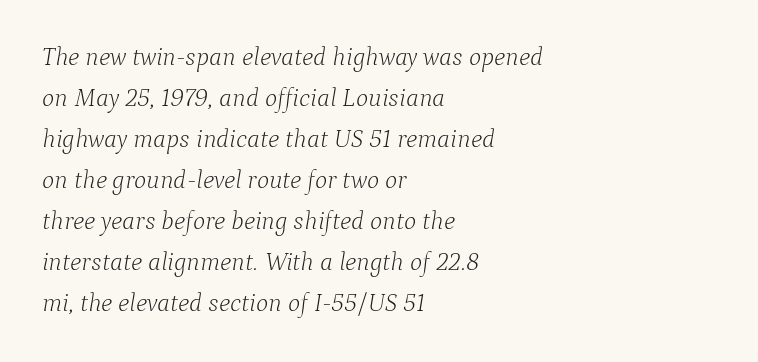
{"italic": "yes", "lean": "right", "slant_degrees": 9, "bold": "no", "underline": "no", "align": "left", "line_spacing": "normal", "line_spacing_ratio": 1.58, "letter_spacing": "normal", "letter_spacing_em": 0.0, "glyph_px": 26}
